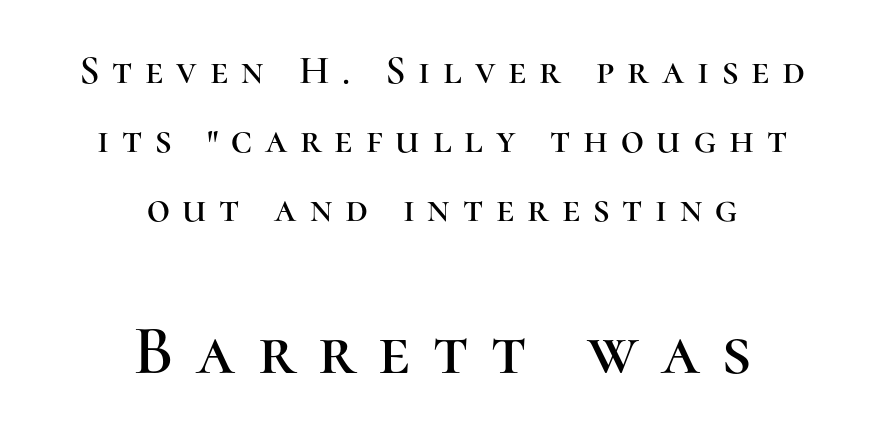
{"serif": "yes", "italic": "no", "width": "normal", "stroke_contrast": "high", "x_height": "medium", "monospaced": "no", "underline": "no", "align": "center", "line_spacing_ratio": 1.72, "letter_spacing": "wide", "letter_spacing_em": 0.32, "larger_block": "second", "size_ratio": 1.75, "glyph_px": 70}
